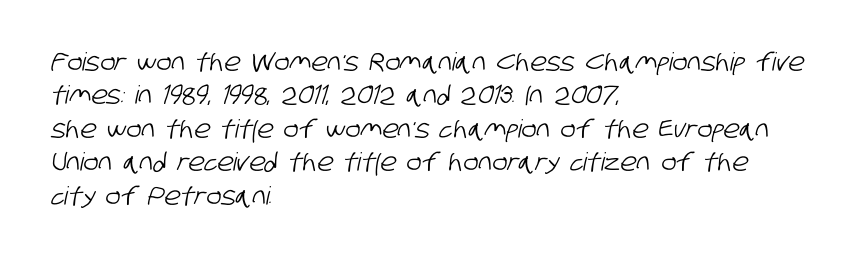
Line beginnings align vertically; line endings do not. Is the letter spacing exaggerated? No — it looks like the ordinary default. The designer left line spacing at the default. The string is rendered with underlining switched off.
